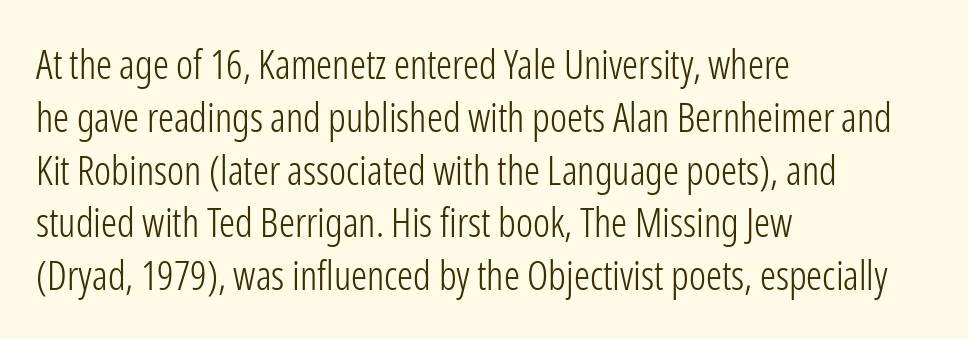
Q: Is the text bold? A: No.
Q: Is the text italic (slanted)? A: No, it is upright.
Q: Is the typeface a serif or a sans-serif typeface? A: Sans-serif.
Q: Is the text underlined? A: No.
Q: How is the paragraph aligned? A: Left-aligned.
Q: Is the spacing between letters normal or unusually wide? A: Normal.
Q: Is the spacing between lines tight, normal or loose? A: Normal.
Q: Width (condensed, normal, or wide)? A: Condensed.
Q: Stroke contrast? A: Low.
Q: x-height? A: Medium.
Q: Monospaced? A: No.
